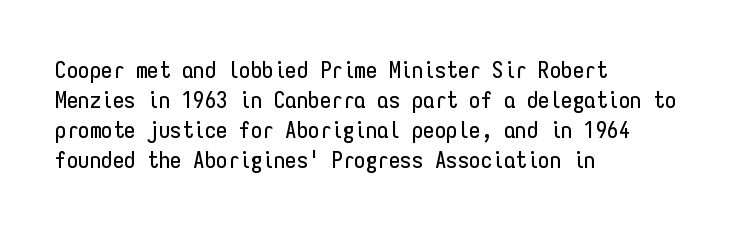
The image shows 23 px text type, upright; set left-aligned, normal line spacing (1.3x), normal letter spacing, not underlined.
